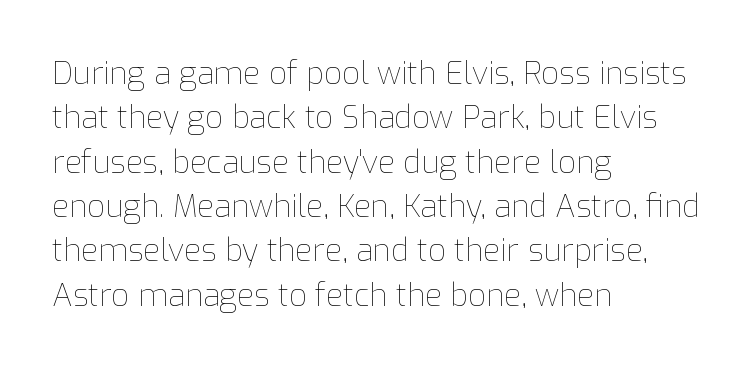
{"italic": "no", "bold": "no", "weight": "thin", "width": "normal", "stroke_contrast": "low", "x_height": "medium", "monospaced": "no", "underline": "no", "align": "left", "line_spacing": "normal", "line_spacing_ratio": 1.43, "letter_spacing": "normal", "letter_spacing_em": 0.0, "glyph_px": 31}
